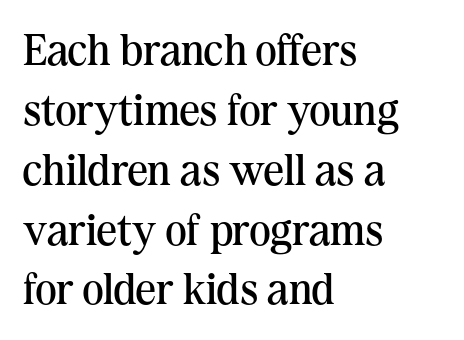
Q: Is the text bold? A: No.
Q: Is the text italic (slanted)? A: No, it is upright.
Q: Is the typeface a serif or a sans-serif typeface? A: Serif.
Q: Is the text underlined? A: No.
Q: How is the paragraph aligned? A: Left-aligned.
Q: Is the spacing between letters normal or unusually wide? A: Normal.
Q: Is the spacing between lines tight, normal or loose? A: Normal.
Q: Width (condensed, normal, or wide)? A: Normal.
Q: Stroke contrast? A: Medium.
Q: x-height? A: Medium.
Q: Monospaced? A: No.
